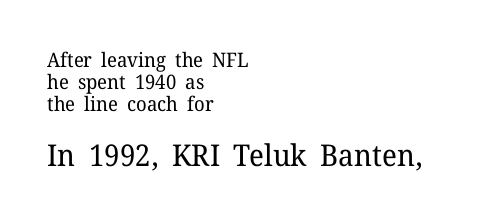
The image shows 30 px regular-weight serif type, upright; set left-aligned, tight line spacing (1.09x), normal letter spacing, not underlined; the second (bottom) block is 1.5x larger; low stroke contrast and a medium x-height.
